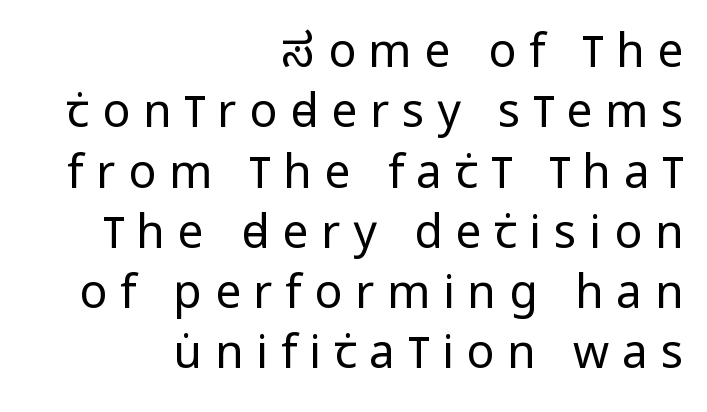
Q: Is the text bold? A: No.
Q: Is the text italic (slanted)? A: No, it is upright.
Q: Is the typeface a serif or a sans-serif typeface? A: Sans-serif.
Q: Is the text underlined? A: No.
Q: How is the paragraph aligned? A: Right-aligned.
Q: Is the spacing between letters normal or unusually wide? A: Unusually wide.
Q: Is the spacing between lines tight, normal or loose? A: Normal.
Q: Width (condensed, normal, or wide)? A: Condensed.
Q: Stroke contrast? A: Low.
Q: x-height? A: Large.
Q: Monospaced? A: No.
